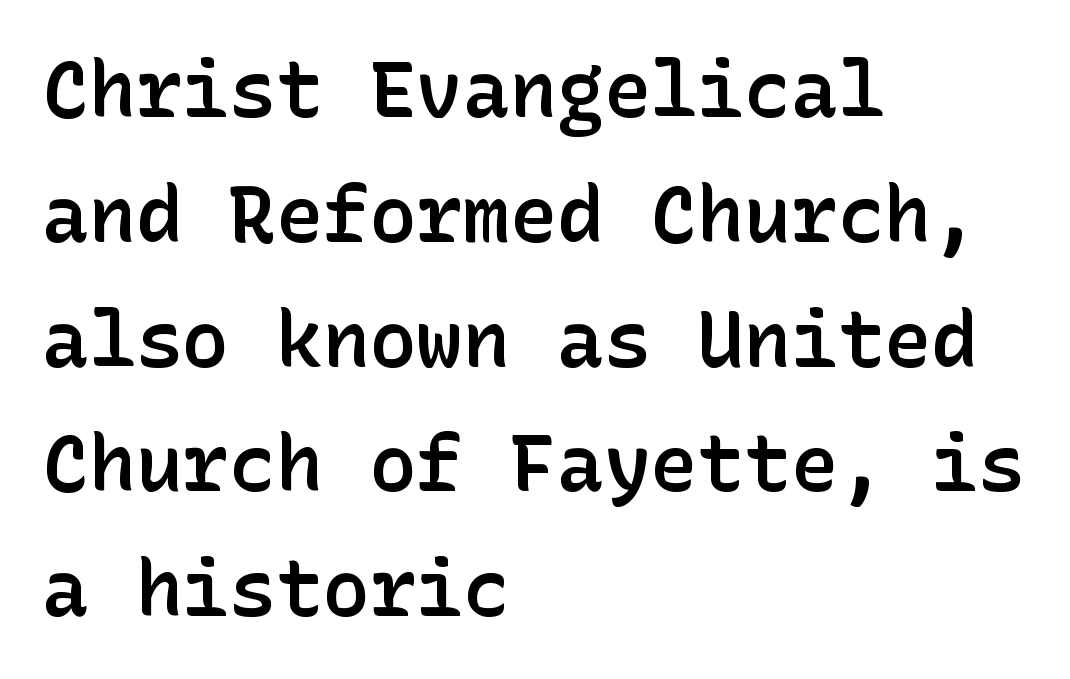
{"serif": "no", "italic": "no", "bold": "semi", "weight": "semibold", "width": "normal", "stroke_contrast": "low", "x_height": "medium", "underline": "no", "align": "left", "line_spacing": "normal", "line_spacing_ratio": 1.6, "letter_spacing": "normal", "letter_spacing_em": 0.0, "glyph_px": 78}
